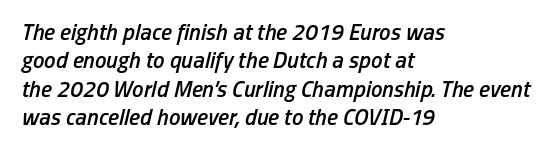
Does extra space separate the letters? No, they use regular spacing. Line beginnings align vertically; line endings do not. There's an unmistakable incline to the writing here. How heavy is the stroke? Medium-heavy — a semibold, shy of bold. The specimen omits any rule beneath the text block's lines.
